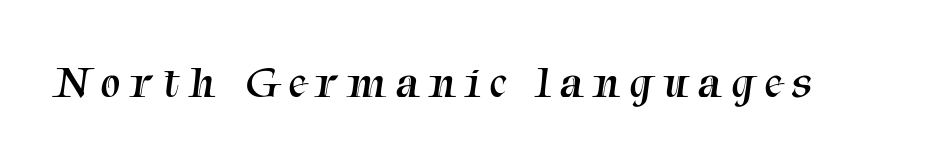
Is the stroke heavy? The answer is a plain regular-or-lighter. A typesetter would call this proportional, since set widths differ per character. Decoration check: the copy has no underline. The characters display serif detailing at their extremities. Between one letter and the next there's a generous, obvious gap.
